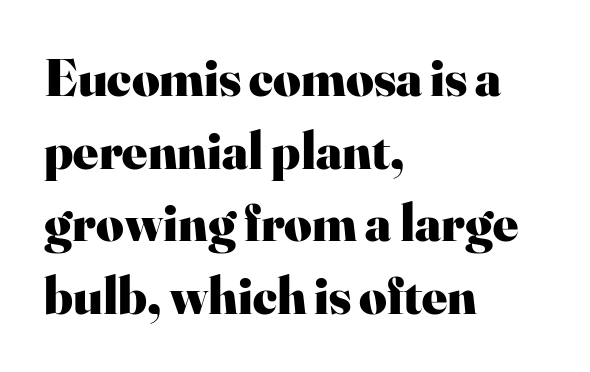
{"serif": "yes", "italic": "no", "bold": "yes", "weight": "heavy", "width": "normal", "stroke_contrast": "high", "x_height": "small", "monospaced": "no", "underline": "no", "align": "left", "line_spacing": "normal", "line_spacing_ratio": 1.37, "letter_spacing": "normal", "letter_spacing_em": 0.0, "glyph_px": 53}
